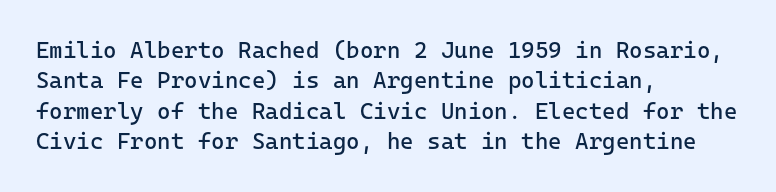
{"italic": "no", "bold": "no", "underline": "no", "align": "left", "line_spacing": "normal", "line_spacing_ratio": 1.32, "letter_spacing": "normal", "letter_spacing_em": 0.0, "glyph_px": 23}
